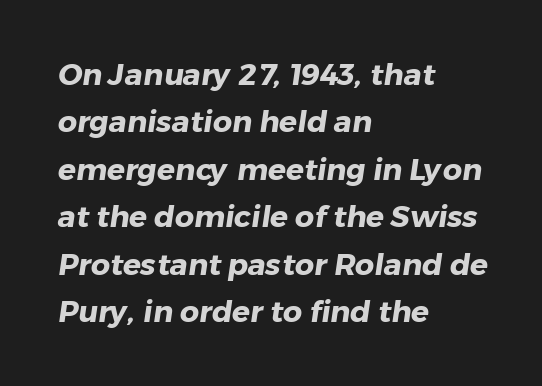
{"serif": "no", "bold": "yes", "weight": "heavy", "width": "normal", "stroke_contrast": "low", "x_height": "medium", "monospaced": "no", "underline": "no", "align": "left", "line_spacing": "normal", "line_spacing_ratio": 1.58, "letter_spacing": "normal", "letter_spacing_em": 0.0, "glyph_px": 30}
